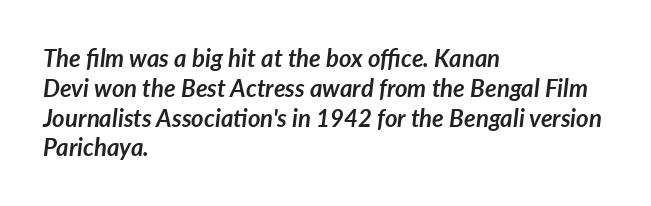
The image shows 24 px bold type, italic (leaning right); set left-aligned, line spacing 1.24x, normal letter spacing, not underlined.
